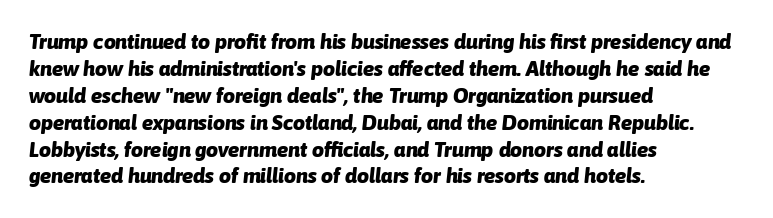
Standard letterfit; no display-style spreading of the glyphs. You'd pick this weight for a headline — it's a proper bold. Lines of text with bare space underneath. Casual observation: everything's shoved over to the left. The rendering uses a moderate line-height, typical for paragraphs.
